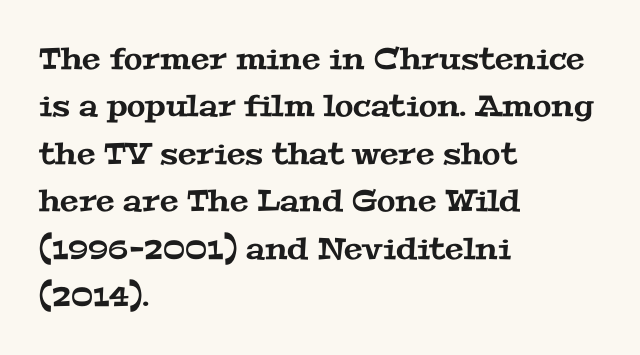
The image shows 30 px wide serif type; set left-aligned, normal line spacing (1.58x), normal letter spacing, not underlined; medium stroke contrast and a medium x-height.
